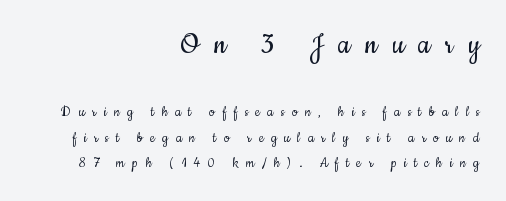
Q: Is the text bold? A: No.
Q: Is the text italic (slanted)? A: Yes.
Q: Is the typeface a serif or a sans-serif typeface? A: Sans-serif.
Q: Is the text underlined? A: No.
Q: How is the paragraph aligned? A: Right-aligned.
Q: Is the spacing between letters normal or unusually wide? A: Unusually wide.
Q: Is the spacing between lines tight, normal or loose? A: Normal.
Q: Which block of text is set in a larger size, the first (top) or the second (bottom)? A: The first (top) one.
Q: Width (condensed, normal, or wide)? A: Condensed.
Q: Stroke contrast? A: Low.
Q: x-height? A: Small.
Q: Monospaced? A: No.
